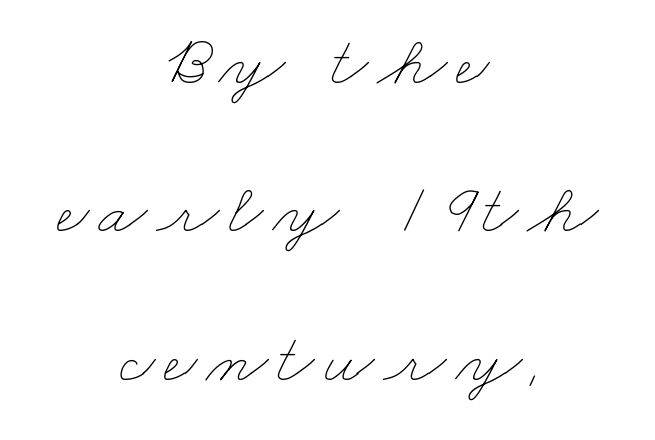
Q: Is the text bold? A: No.
Q: Is the text underlined? A: No.
Q: How is the paragraph aligned? A: Centered.
Q: Is the spacing between lines tight, normal or loose? A: Loose.
Q: Width (condensed, normal, or wide)? A: Wide.
Q: Stroke contrast? A: Low.
Q: x-height? A: Small.
Q: Monospaced? A: No.
